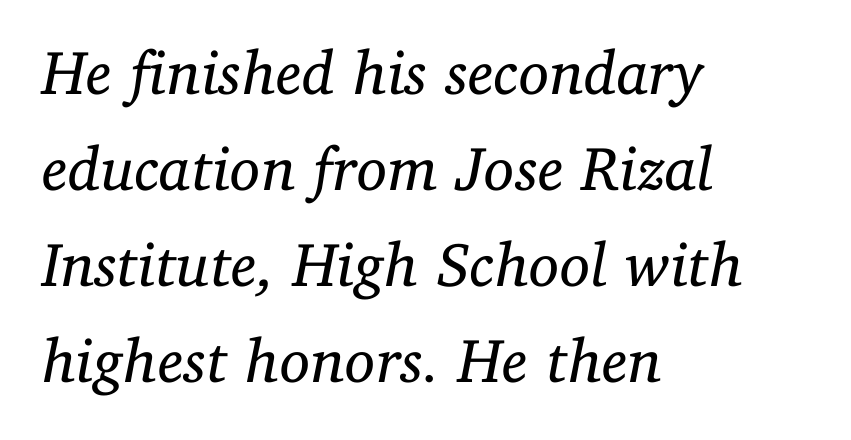
Q: Is the text bold? A: No.
Q: Is the text italic (slanted)? A: Yes, it leans right by about 11 degrees.
Q: Is the typeface a serif or a sans-serif typeface? A: Serif.
Q: Is the text underlined? A: No.
Q: How is the paragraph aligned? A: Left-aligned.
Q: Is the spacing between letters normal or unusually wide? A: Normal.
Q: Is the spacing between lines tight, normal or loose? A: Normal.
Q: Width (condensed, normal, or wide)? A: Normal.
Q: Stroke contrast? A: Low.
Q: x-height? A: Medium.
Q: Monospaced? A: No.
